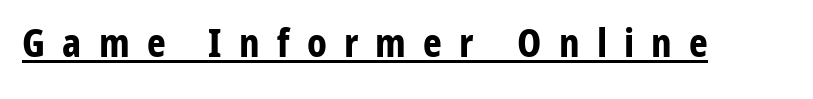
The image shows 40 px bold, condensed sans-serif type, upright; set unusually wide letter spacing (+0.43 em), underlined; low stroke contrast and a medium x-height.
